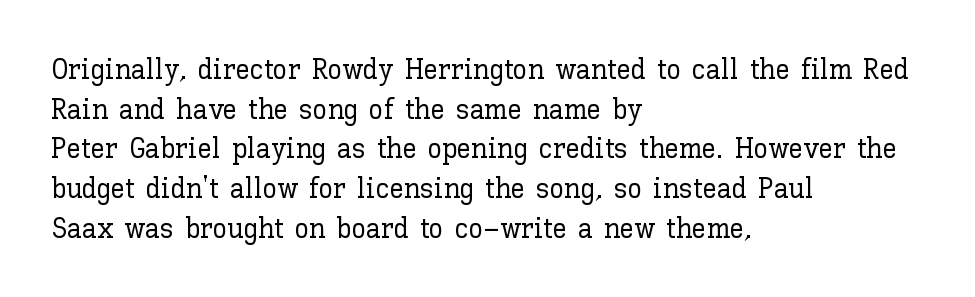
Q: Is the text italic (slanted)? A: No, it is upright.
Q: Is the text underlined? A: No.
Q: How is the paragraph aligned? A: Left-aligned.
Q: Is the spacing between letters normal or unusually wide? A: Normal.
Q: Is the spacing between lines tight, normal or loose? A: Normal.
Q: Width (condensed, normal, or wide)? A: Normal.
Q: Stroke contrast? A: Low.
Q: x-height? A: Medium.
Q: Monospaced? A: No.
